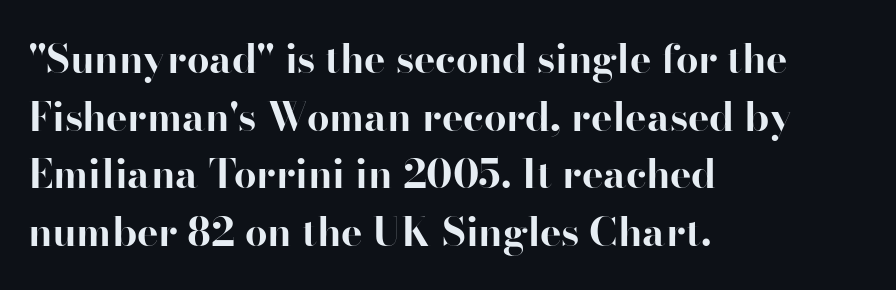
{"serif": "yes", "italic": "no", "bold": "yes", "weight": "bold", "width": "normal", "stroke_contrast": "high", "x_height": "small", "monospaced": "no", "underline": "no", "align": "left", "line_spacing": "normal", "line_spacing_ratio": 1.44, "letter_spacing": "normal", "letter_spacing_em": 0.0, "glyph_px": 40}
